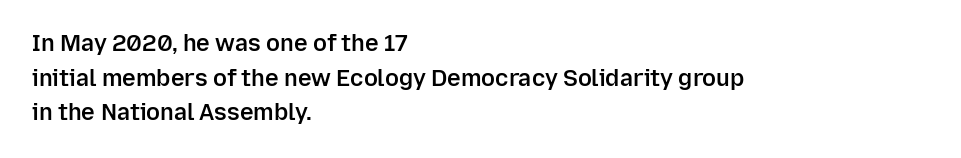
Q: Is the text bold? A: Semi-bold.
Q: Is the text italic (slanted)? A: No, it is upright.
Q: Is the text underlined? A: No.
Q: How is the paragraph aligned? A: Left-aligned.
Q: Is the spacing between letters normal or unusually wide? A: Normal.
Q: Is the spacing between lines tight, normal or loose? A: Normal.
